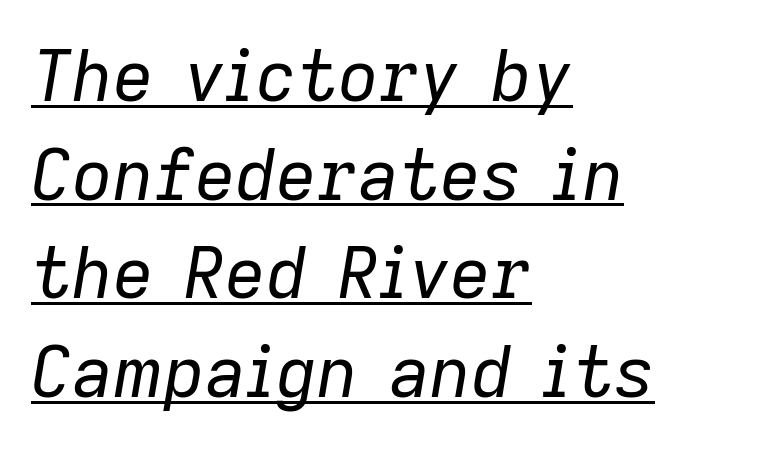
{"italic": "yes", "lean": "right", "slant_degrees": 9, "bold": "no", "weight": "regular", "width": "normal", "stroke_contrast": "low", "x_height": "medium", "monospaced": "no", "underline": "yes", "align": "left", "line_spacing": "normal", "line_spacing_ratio": 1.39, "letter_spacing": "normal", "letter_spacing_em": 0.0, "glyph_px": 71}
